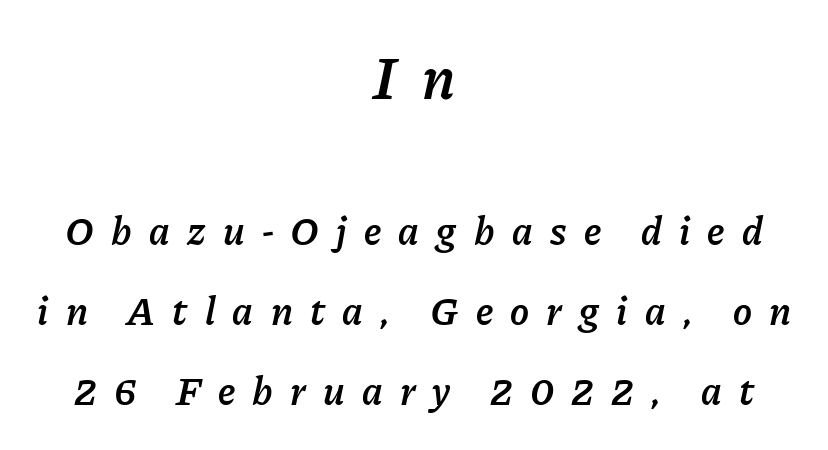
The rendering uses a large line-height, opening up the rows. Compared with ordinary roman type, these characters are visibly tilted. You could not count columns in this text — the font is proportionally spaced. The text block is weighted toward neither margin, spreading evenly from the middle. Typesetter's note: demi weight, one step under bold. Compared with typical body copy, the letter spacing here is much looser.
